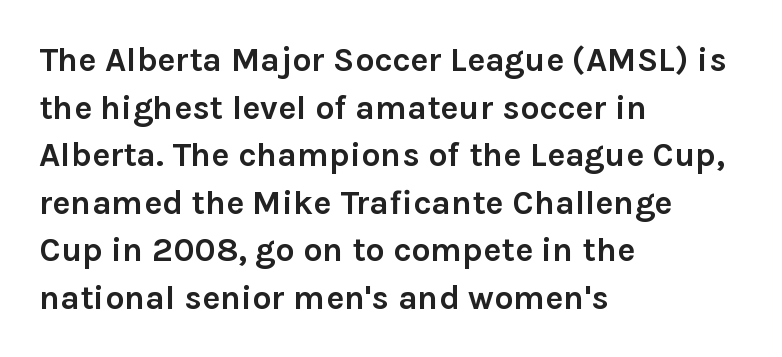
The image shows 34 px semibold sans-serif type, upright; set left-aligned, normal line spacing (1.4x), normal letter spacing, not underlined; low stroke contrast and a medium x-height.
